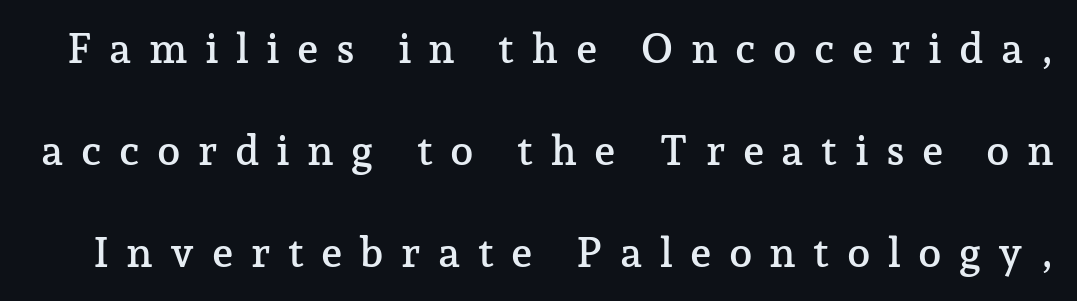
Q: Is the text italic (slanted)? A: No, it is upright.
Q: Is the typeface a serif or a sans-serif typeface? A: Serif.
Q: Is the text underlined? A: No.
Q: Is the spacing between letters normal or unusually wide? A: Unusually wide.
Q: Is the spacing between lines tight, normal or loose? A: Loose.
Q: Width (condensed, normal, or wide)? A: Normal.
Q: Stroke contrast? A: Low.
Q: x-height? A: Medium.
Q: Monospaced? A: No.
